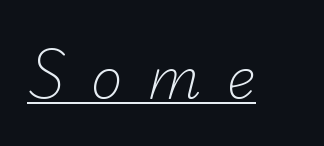
The image shows 55 px light sans-serif type; set unusually wide letter spacing (+0.46 em), underlined; low stroke contrast and a small x-height.
